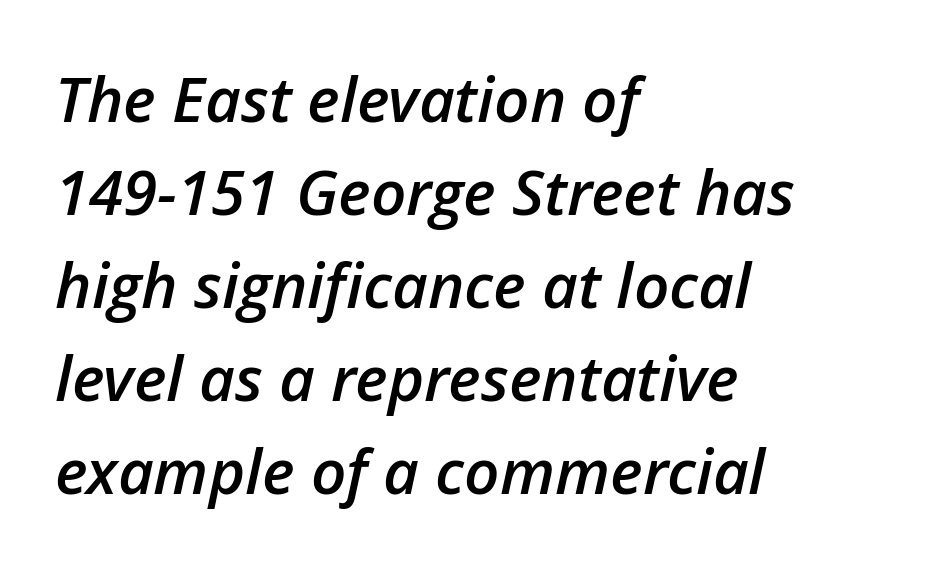
Q: Is the text bold? A: Semi-bold.
Q: Is the text italic (slanted)? A: Yes, it leans right by about 12 degrees.
Q: Is the text underlined? A: No.
Q: How is the paragraph aligned? A: Left-aligned.
Q: Is the spacing between letters normal or unusually wide? A: Normal.
Q: Is the spacing between lines tight, normal or loose? A: Normal.
Q: Width (condensed, normal, or wide)? A: Normal.
Q: Stroke contrast? A: Low.
Q: x-height? A: Medium.
Q: Monospaced? A: No.
